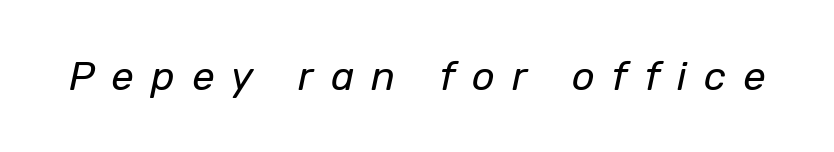
Compared with ordinary roman type, these characters are visibly tilted. Any mark beneath the type? The region is blank. The weight would be labelled regular, book, light, or lighter still. Is the letter spacing exaggerated? Yes — the characters are pushed far apart.
